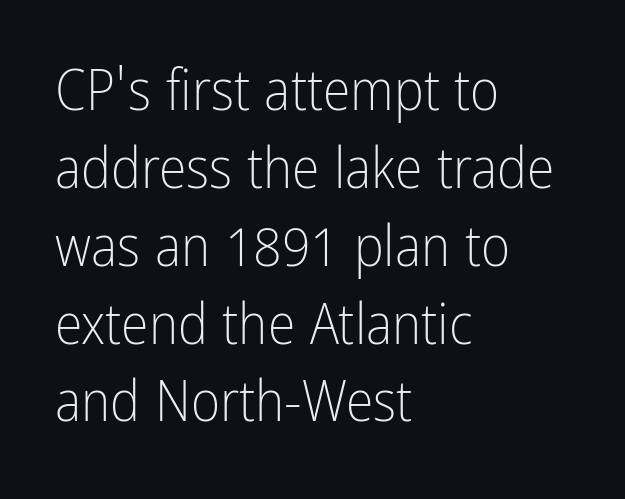
Q: Is the text bold? A: No.
Q: Is the text italic (slanted)? A: No, it is upright.
Q: Is the typeface a serif or a sans-serif typeface? A: Sans-serif.
Q: Is the text underlined? A: No.
Q: How is the paragraph aligned? A: Left-aligned.
Q: Is the spacing between letters normal or unusually wide? A: Normal.
Q: Is the spacing between lines tight, normal or loose? A: Normal.
Q: Width (condensed, normal, or wide)? A: Condensed.
Q: Stroke contrast? A: Low.
Q: x-height? A: Medium.
Q: Monospaced? A: No.
